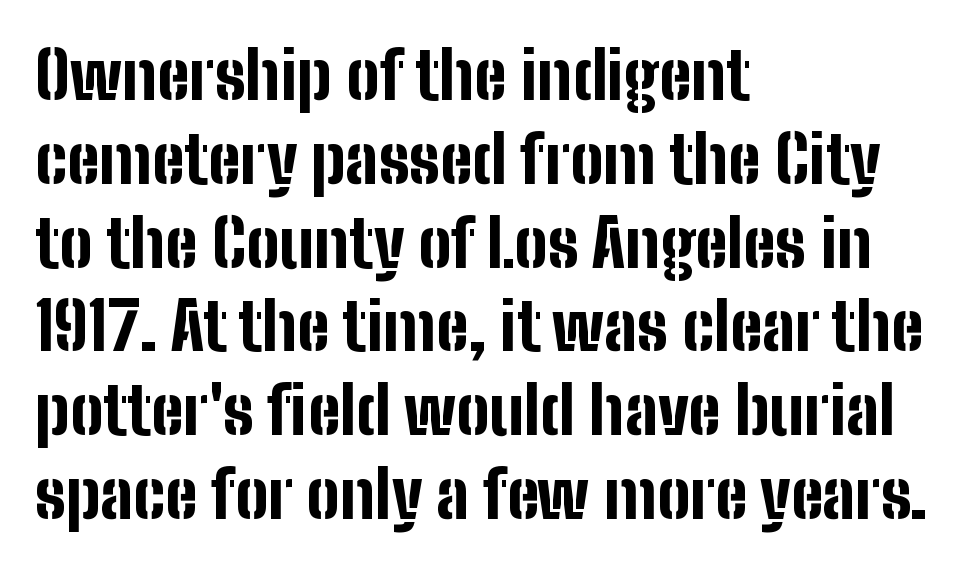
{"serif": "no", "italic": "no", "bold": "yes", "weight": "bold", "width": "condensed", "stroke_contrast": "low", "x_height": "medium", "monospaced": "no", "underline": "no", "align": "left", "line_spacing": "normal", "line_spacing_ratio": 1.27, "letter_spacing": "normal", "letter_spacing_em": 0.0, "glyph_px": 66}
